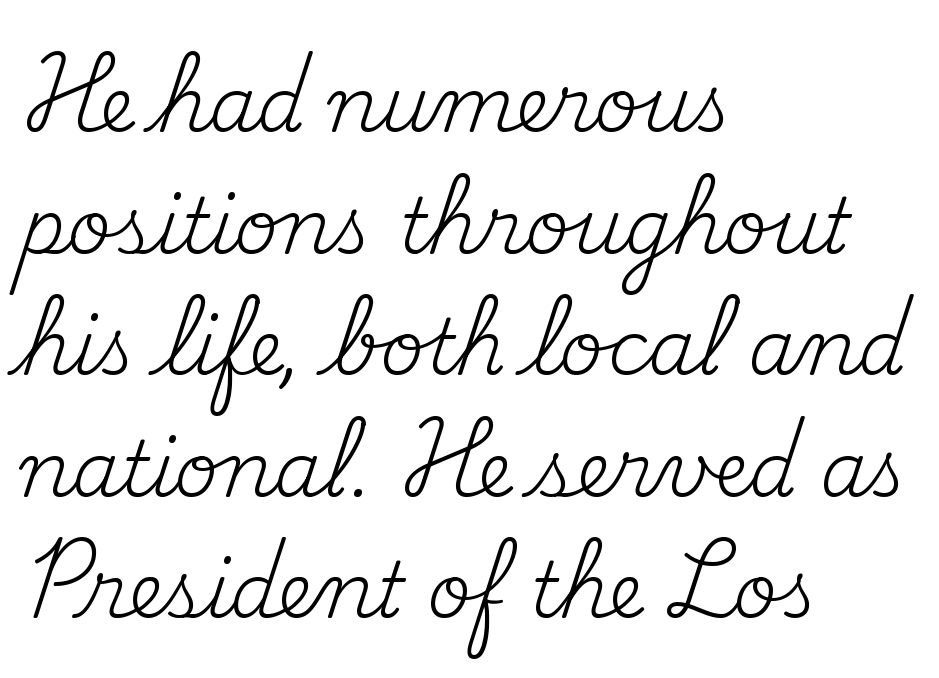
The image shows 76 px regular-weight serif type; set left-aligned, normal line spacing (1.6x), normal letter spacing, not underlined; medium stroke contrast and a small x-height.
